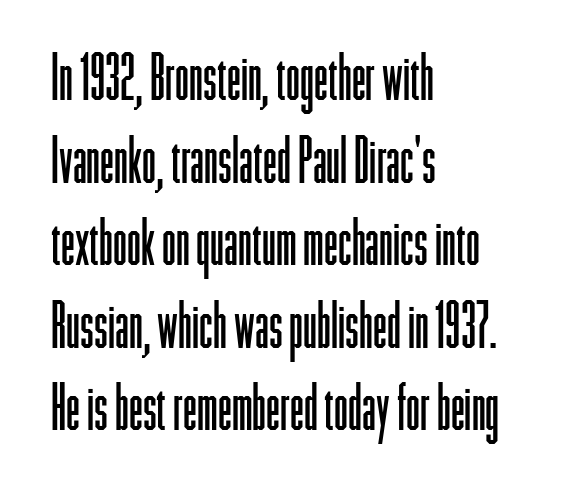
Q: Is the text bold? A: No.
Q: Is the text italic (slanted)? A: No, it is upright.
Q: Is the typeface a serif or a sans-serif typeface? A: Sans-serif.
Q: Is the text underlined? A: No.
Q: How is the paragraph aligned? A: Left-aligned.
Q: Is the spacing between letters normal or unusually wide? A: Normal.
Q: Is the spacing between lines tight, normal or loose? A: Normal.
Q: Width (condensed, normal, or wide)? A: Condensed.
Q: Stroke contrast? A: Low.
Q: x-height? A: Medium.
Q: Monospaced? A: No.
